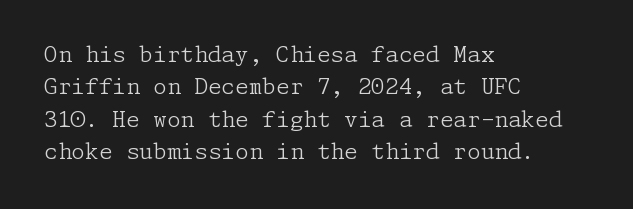
Does extra space separate the letters? No, they use regular spacing. Compared with a typical body face, this is equally light or lighter still. Casual observation: everything's shoved over to the left. This sample keeps an unexceptional amount of space between lines.
